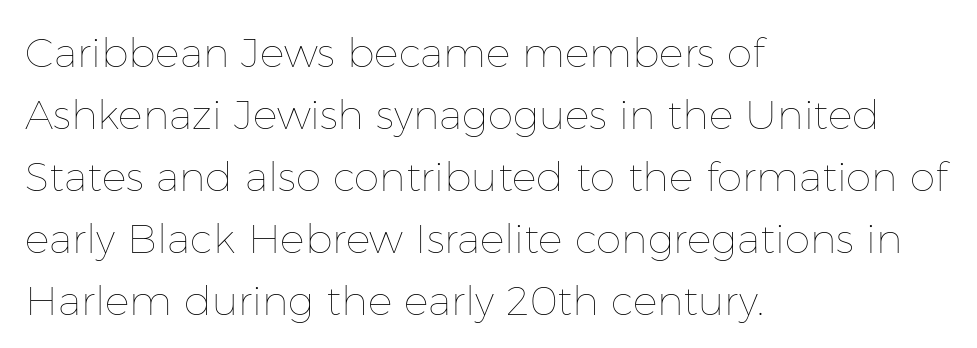
The image shows 41 px thin type, upright; set left-aligned, normal line spacing (1.51x), normal letter spacing, not underlined; low stroke contrast and a medium x-height.
